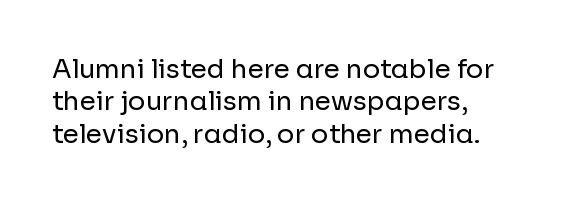
{"italic": "no", "bold": "no", "underline": "no", "align": "left", "line_spacing": "normal", "line_spacing_ratio": 1.25, "letter_spacing": "normal", "letter_spacing_em": 0.0, "glyph_px": 26}
